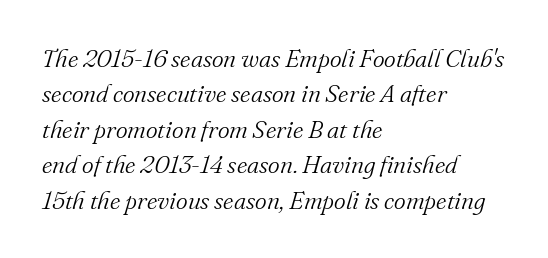
The image shows 25 px text type, italic (leaning right); set left-aligned, normal line spacing (1.42x), normal letter spacing, not underlined.
